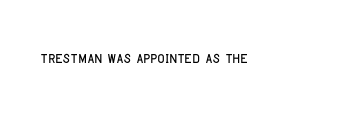
These lines keep a tight, regular rhythm from letter to letter. Unmarked baselines from the first word to the last. Italic: no, the glyphs are upright roman.
